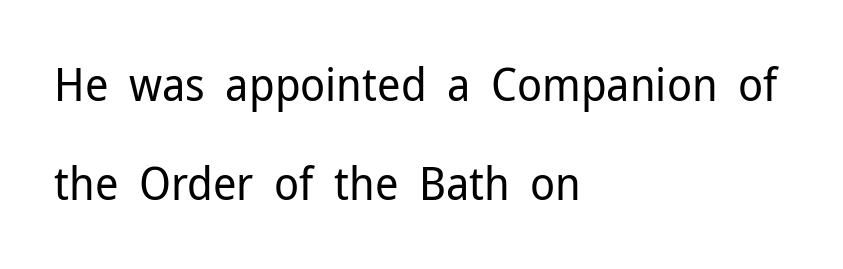
Words float on clear page, feet unadorned. When letters stand straight like this, we call the style roman or upright. These lines keep a tight, regular rhythm from letter to letter. This block would shrink considerably if given ordinary leading; it's expanded now.
